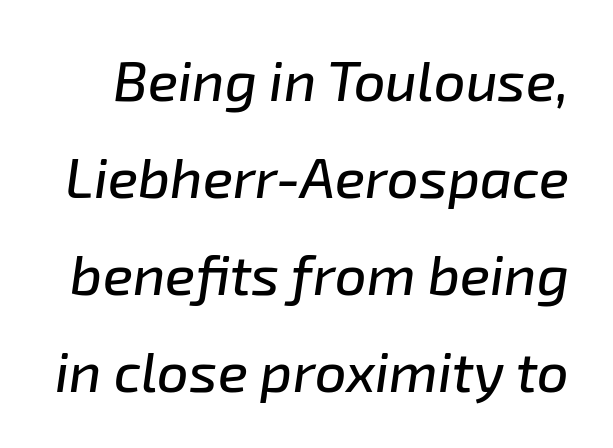
The letters sit at their default tracking, neither squeezed nor spread. Unmarked baselines from the first word to the last. Here the designer chose a conventional face with non-uniform glyph widths. When letters slant like this, we call the style italic.
